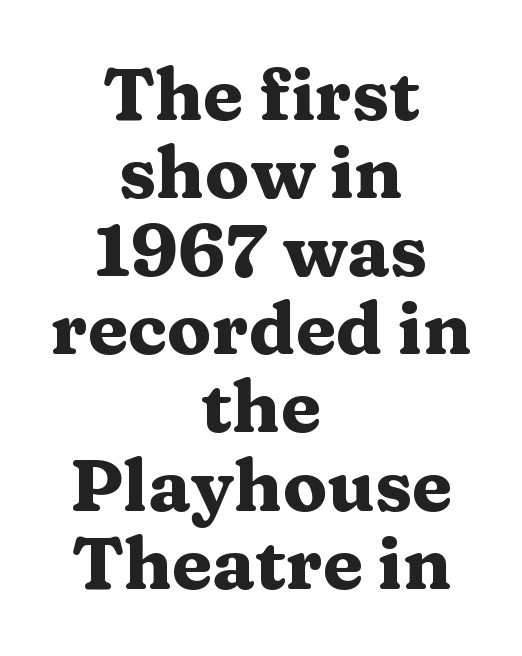
Underline: absent. Yep, those are serifs on the letters. Every stem runs plumb, perpendicular to the baseline. Caption: bold face, heavy strokes. Each line is balanced around a shared central axis. Here the designer chose a conventional face with non-uniform glyph widths.
